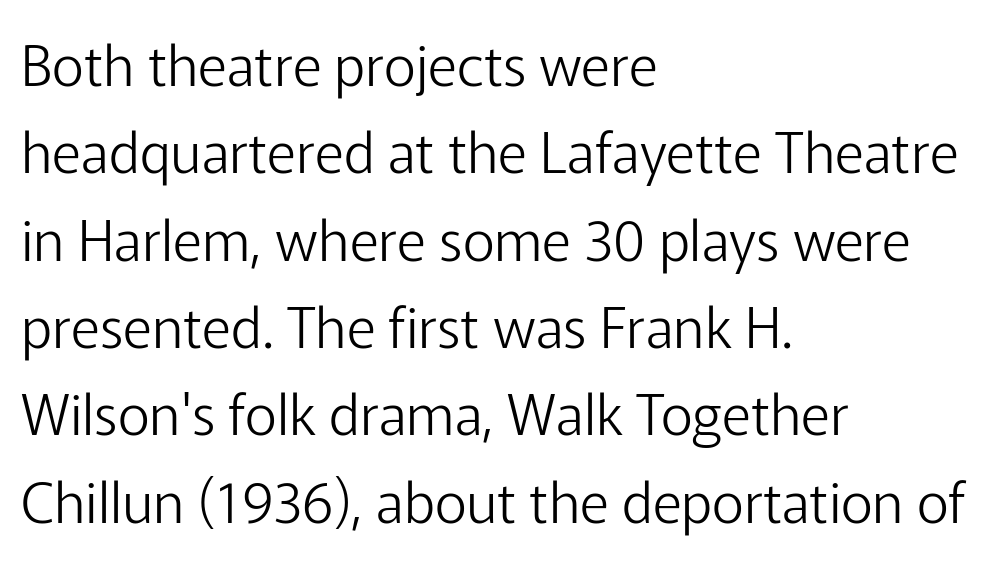
The image shows 56 px light sans-serif type, upright; set left-aligned, normal line spacing (1.56x), normal letter spacing, not underlined; low stroke contrast and a medium x-height.
